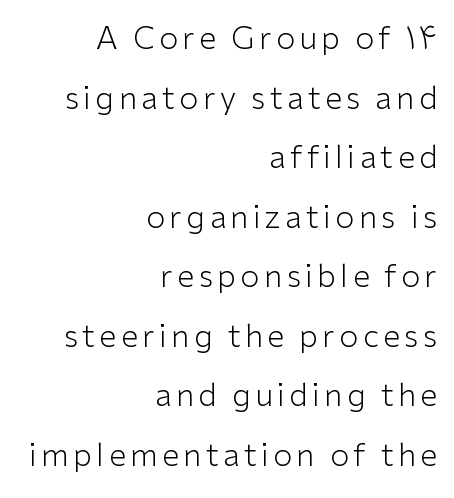
Q: Is the text bold? A: No.
Q: Is the text italic (slanted)? A: No, it is upright.
Q: Is the typeface a serif or a sans-serif typeface? A: Sans-serif.
Q: Is the text underlined? A: No.
Q: How is the paragraph aligned? A: Right-aligned.
Q: Is the spacing between lines tight, normal or loose? A: Loose.
Q: Width (condensed, normal, or wide)? A: Normal.
Q: Stroke contrast? A: Low.
Q: x-height? A: Medium.
Q: Monospaced? A: No.
